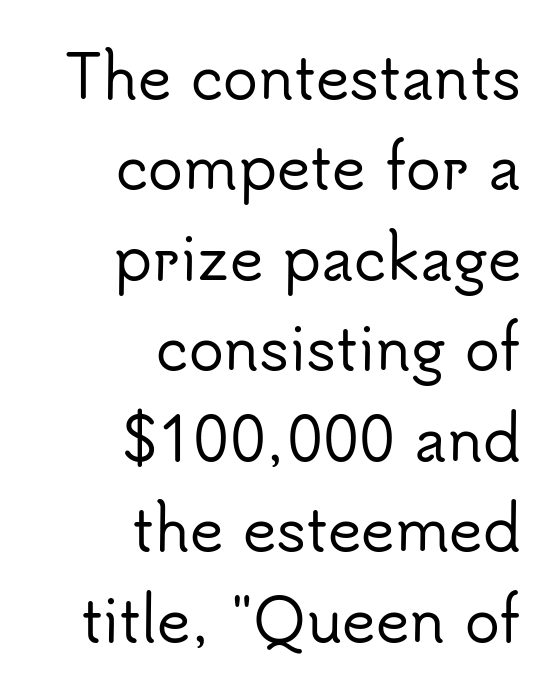
The image shows 58 px sans-serif type, upright; set right-aligned, normal line spacing (1.56x), normal letter spacing, not underlined; low stroke contrast and a small x-height.
